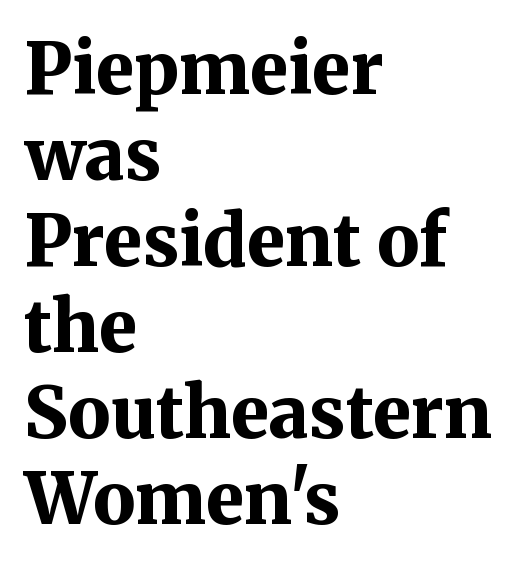
The image shows 71 px bold serif type, upright; set left-aligned, line spacing 1.21x, normal letter spacing, not underlined; medium stroke contrast and a medium x-height.
